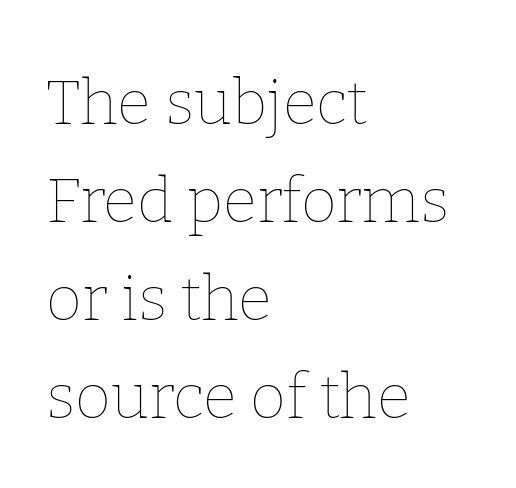
{"italic": "no", "bold": "no", "weight": "thin", "width": "normal", "stroke_contrast": "low", "x_height": "medium", "monospaced": "no", "underline": "no", "align": "left", "line_spacing": "normal", "line_spacing_ratio": 1.58, "letter_spacing": "normal", "letter_spacing_em": 0.0, "glyph_px": 62}
